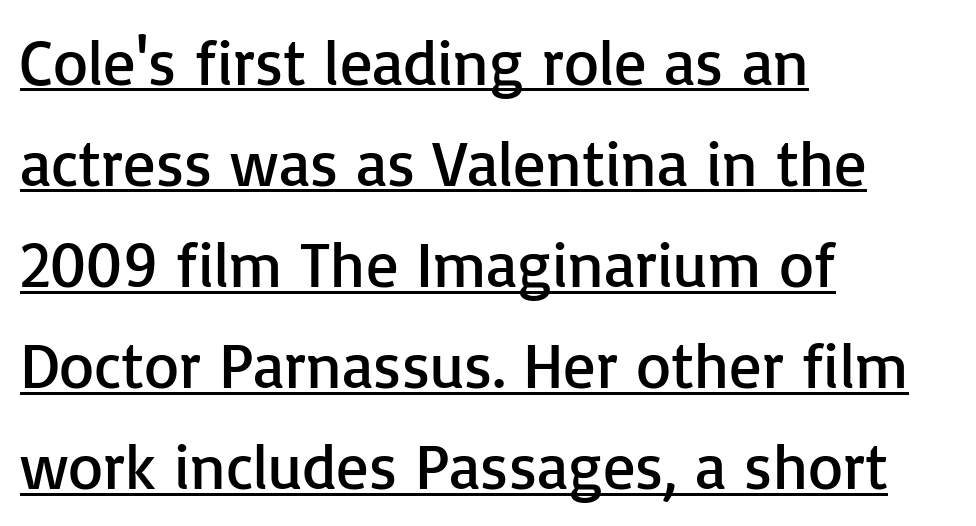
The letterforms sit shoulder to shoulder at normal distance. Counters stay open thanks to moderate or lighter strokes. What's the leading like? Ordinary, nothing unusual. Here the designer chose a conventional face with non-uniform glyph widths. Left-aligned paragraph, ragged on the right. The letters stand upright; this is a roman face.
